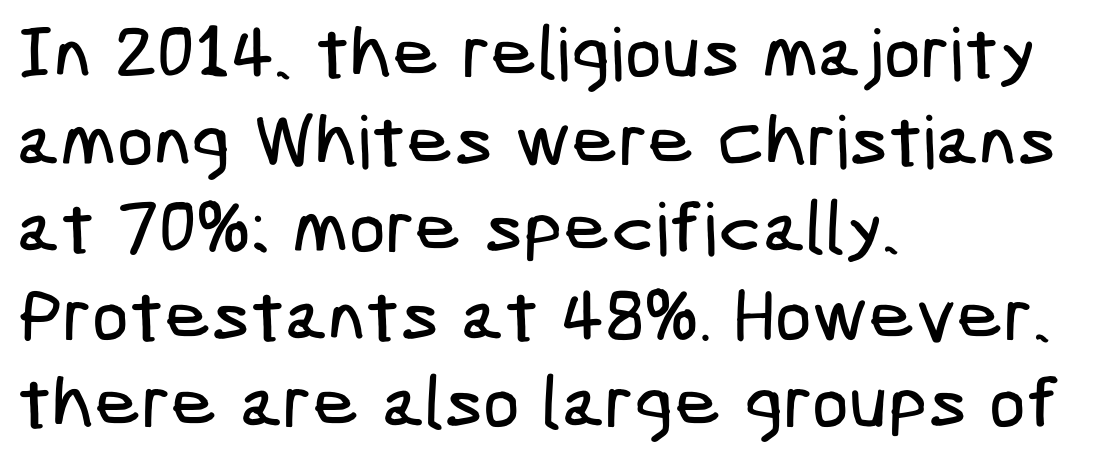
The image shows 73 px condensed sans-serif type; set left-aligned, line spacing 1.2x, normal letter spacing, not underlined; low stroke contrast and a medium x-height.
